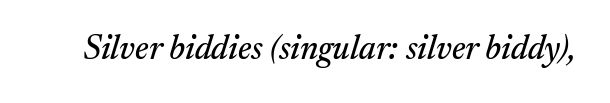
Q: Is the text italic (slanted)? A: Yes, it leans right by about 17 degrees.
Q: Is the typeface a serif or a sans-serif typeface? A: Serif.
Q: Is the text underlined? A: No.
Q: Is the spacing between letters normal or unusually wide? A: Normal.
Q: Width (condensed, normal, or wide)? A: Normal.
Q: Stroke contrast? A: Medium.
Q: x-height? A: Medium.
Q: Monospaced? A: No.
